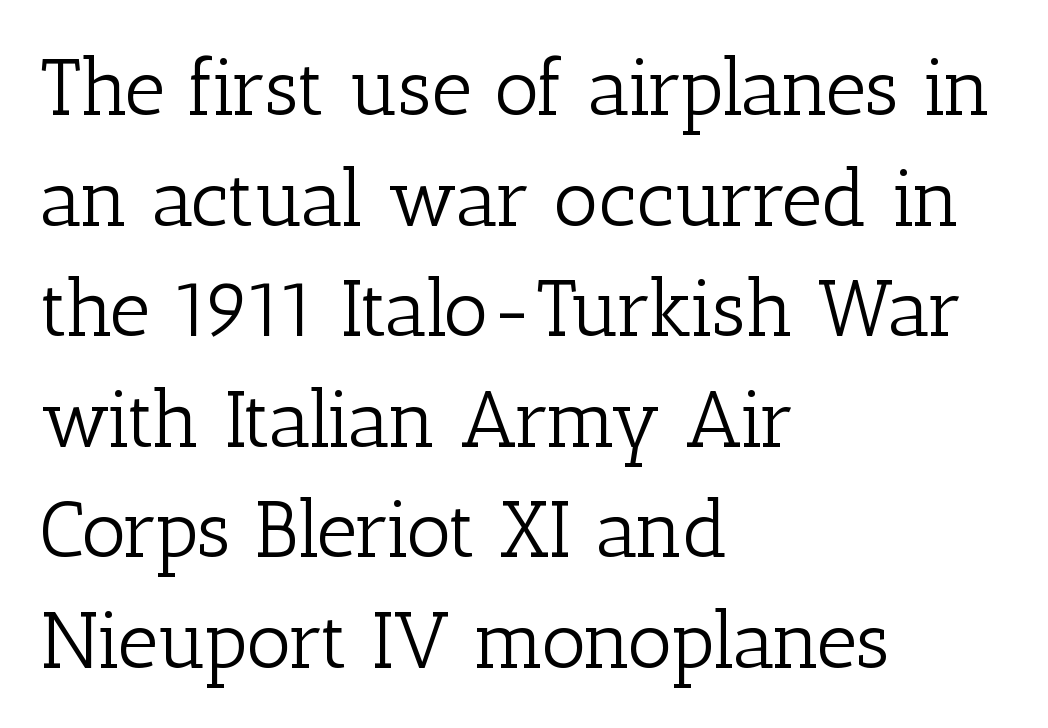
Q: Is the text bold? A: No.
Q: Is the text italic (slanted)? A: No, it is upright.
Q: Is the typeface a serif or a sans-serif typeface? A: Serif.
Q: Is the text underlined? A: No.
Q: How is the paragraph aligned? A: Left-aligned.
Q: Is the spacing between letters normal or unusually wide? A: Normal.
Q: Is the spacing between lines tight, normal or loose? A: Normal.
Q: Width (condensed, normal, or wide)? A: Normal.
Q: Stroke contrast? A: Low.
Q: x-height? A: Medium.
Q: Monospaced? A: No.
